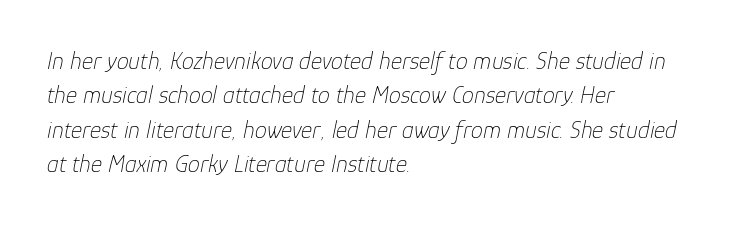
The image shows 24 px text type, italic (leaning right); set left-aligned, normal line spacing (1.43x), normal letter spacing, not underlined.
